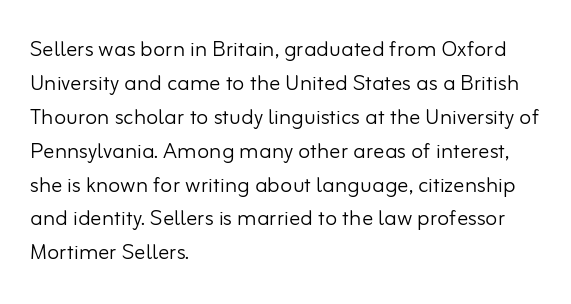
The image shows 28 px light sans-serif type, upright; set left-aligned, line spacing 1.21x, normal letter spacing, not underlined; low stroke contrast and a small x-height.
